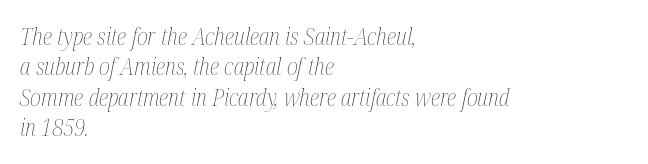
What's the leading like? Ordinary, nothing unusual. The weight tops out at a normal text grade. The gaps between neighbouring characters are ordinary and unremarkable. If you drew a ruler down the left edge, every line would touch it. Plain, unruled lines of type.
